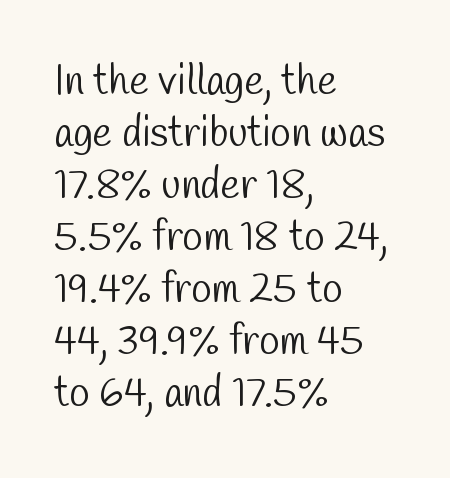
{"serif": "no", "bold": "no", "weight": "light", "width": "condensed", "stroke_contrast": "low", "x_height": "medium", "monospaced": "no", "underline": "no", "align": "left", "line_spacing_ratio": 1.24, "letter_spacing": "normal", "letter_spacing_em": 0.0, "glyph_px": 42}
